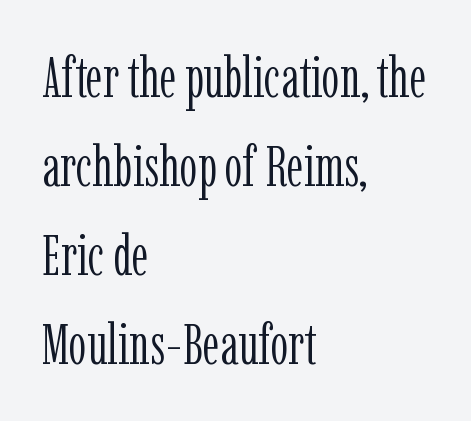
{"serif": "yes", "italic": "no", "bold": "no", "weight": "light", "width": "condensed", "stroke_contrast": "low", "x_height": "medium", "monospaced": "no", "underline": "no", "align": "left", "line_spacing": "normal", "line_spacing_ratio": 1.56, "letter_spacing": "normal", "letter_spacing_em": 0.0, "glyph_px": 57}
